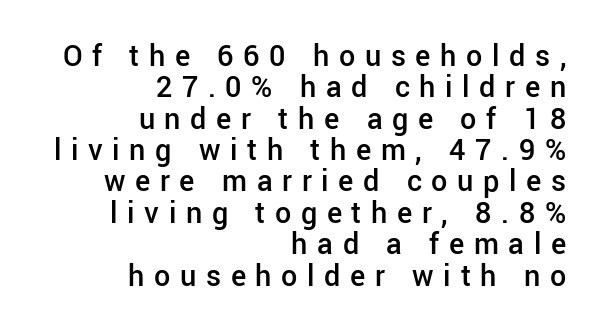
The image shows 32 px semibold sans-serif type, upright; set right-aligned, tight line spacing (0.98x), unusually wide letter spacing (+0.3 em), not underlined; low stroke contrast and a medium x-height.
